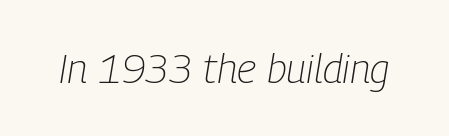
Check under the words: just untouched page. Characters are canted at an angle relative to the baseline's perpendicular. A quiet, ordinary-to-light weight characterises the typeface. Words appear dense and cohesive because spacing is normal.
